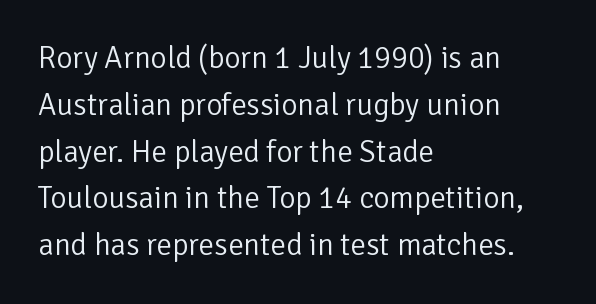
Unlike italic type, these characters show no tilt at all. Evenly set lines give the paragraph a standard silhouette. The space beneath each line is pristine and unruled. Here the designer chose a conventional face with non-uniform glyph widths. On a weight scale, this lands at 450 or below. Standard letterfit; no display-style spreading of the glyphs.
